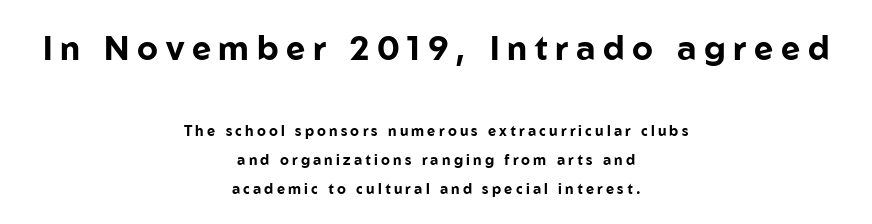
Pretty heavy lettering here — definitely bold. Horizontally, the lines are justified to the midpoint only. How would I describe the line gaps? Wide and relaxed. Ascenders rise straight up at ninety degrees. The letters advance in unequal steps, a hallmark of proportional type.
